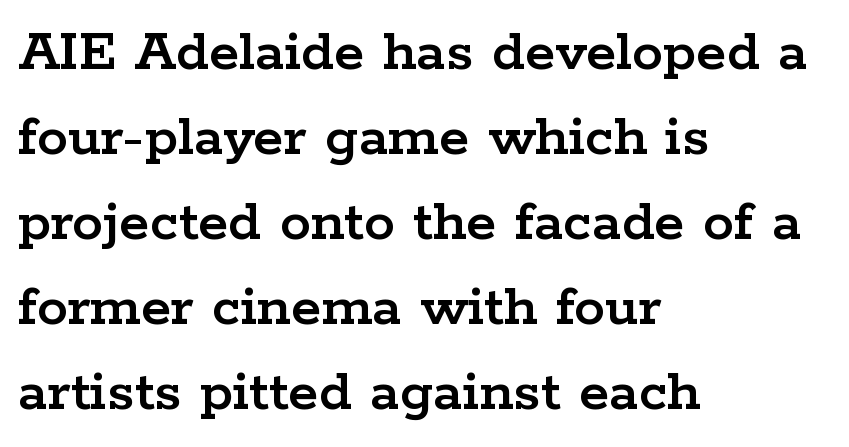
The image shows 62 px wide serif type, upright; set left-aligned, normal line spacing (1.37x), normal letter spacing, not underlined; low stroke contrast and a medium x-height.
